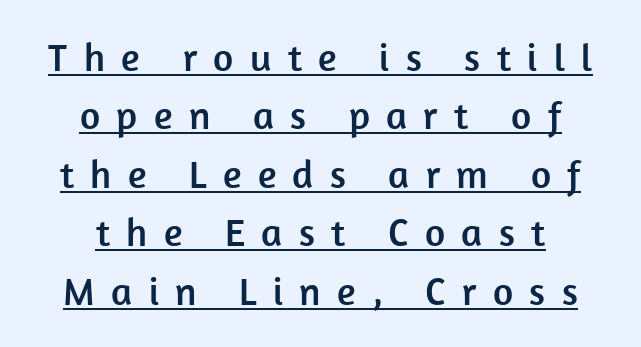
{"serif": "no", "italic": "no", "width": "normal", "stroke_contrast": "low", "x_height": "medium", "monospaced": "no", "underline": "yes", "align": "center", "line_spacing": "normal", "line_spacing_ratio": 1.5, "letter_spacing": "wide", "letter_spacing_em": 0.42, "glyph_px": 39}
